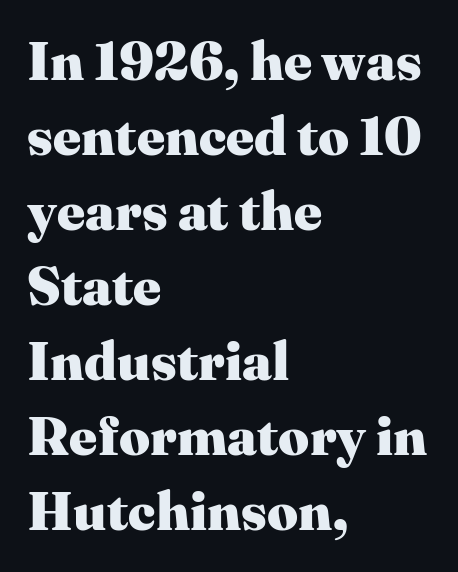
One glance says typical: line gaps are just what's usual. The lettering stays uniformly vertical, giving the passage a roman look. Honestly, the letter spacing is just normal — you wouldn't notice it. Character widths vary here, with narrow letters taking less room than wide ones. The lines in this sample share a left origin and differ only in where they stop. No word sits above an underline.
